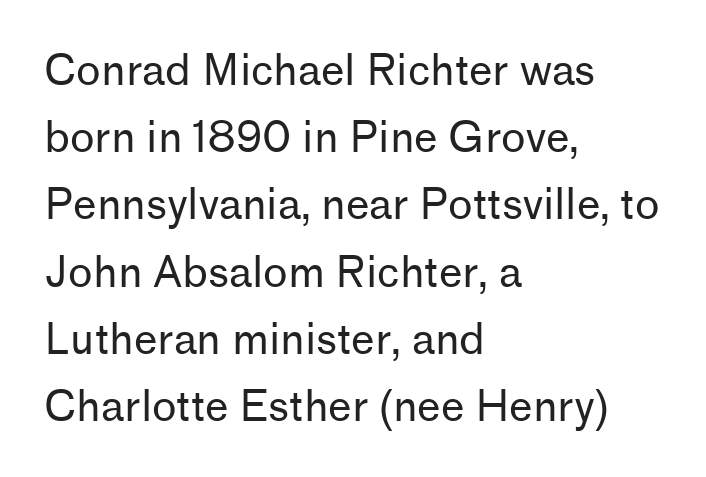
{"serif": "no", "italic": "no", "bold": "no", "weight": "regular", "width": "normal", "stroke_contrast": "low", "x_height": "medium", "monospaced": "no", "underline": "no", "align": "left", "line_spacing": "normal", "line_spacing_ratio": 1.6, "letter_spacing": "normal", "letter_spacing_em": 0.0, "glyph_px": 42}
